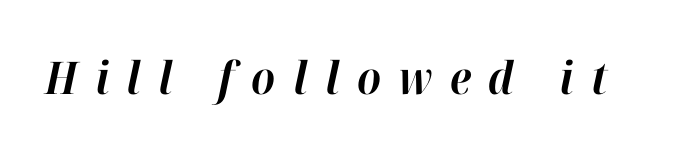
Q: Is the text bold? A: Yes.
Q: Is the text italic (slanted)? A: Yes, it leans right by about 12 degrees.
Q: Is the text underlined? A: No.
Q: Is the spacing between letters normal or unusually wide? A: Unusually wide.
Q: Width (condensed, normal, or wide)? A: Normal.
Q: Stroke contrast? A: High.
Q: x-height? A: Medium.
Q: Monospaced? A: No.
